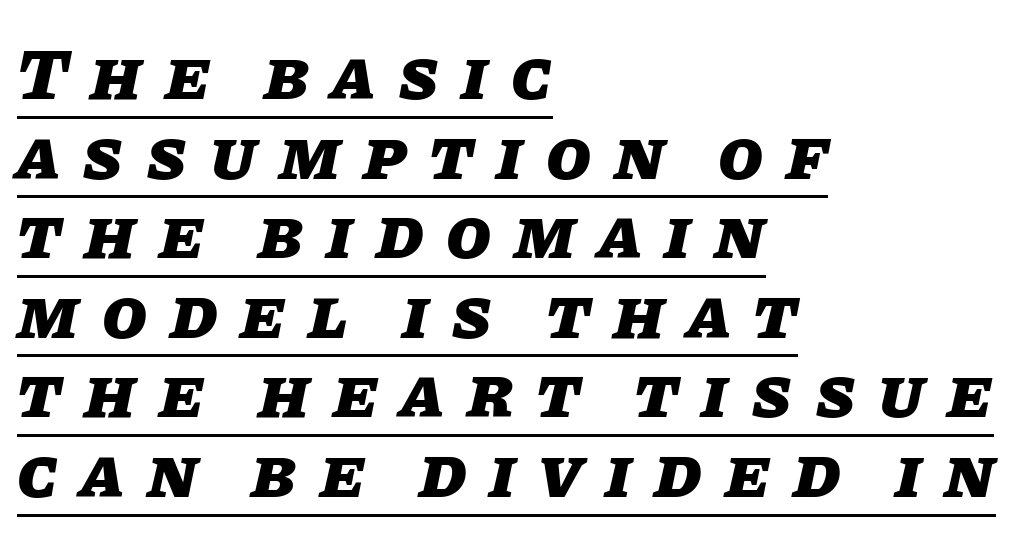
{"italic": "yes", "lean": "right", "slant_degrees": 11, "bold": "yes", "weight": "heavy", "width": "normal", "stroke_contrast": "low", "x_height": "large", "monospaced": "no", "underline": "yes", "align": "left", "line_spacing": "tight", "line_spacing_ratio": 1.09, "letter_spacing": "wide", "letter_spacing_em": 0.31, "glyph_px": 73}
